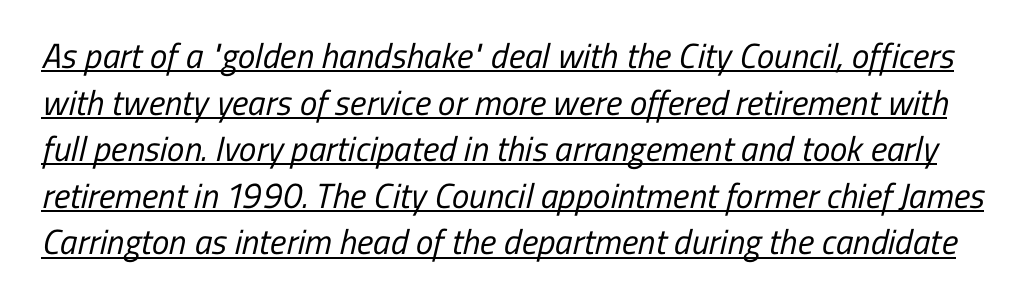
The image shows 35 px regular-weight, condensed sans-serif type; set normal line spacing (1.33x), normal letter spacing, underlined; low stroke contrast and a medium x-height.
